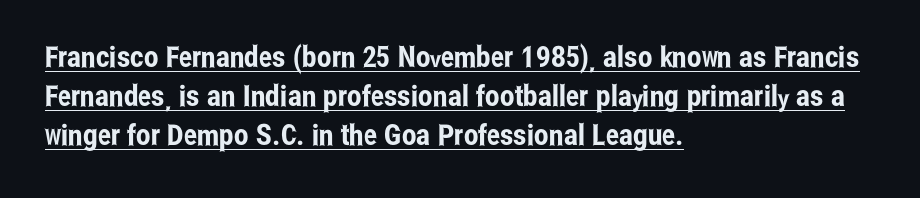
The image shows 29 px condensed sans-serif type, upright; set left-aligned, normal line spacing (1.34x), normal letter spacing, underlined; low stroke contrast and a medium x-height.
